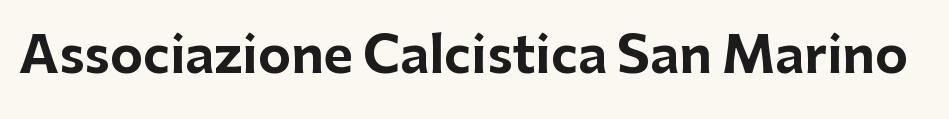
Q: Is the text bold? A: Yes.
Q: Is the text italic (slanted)? A: No, it is upright.
Q: Is the typeface a serif or a sans-serif typeface? A: Sans-serif.
Q: Is the text underlined? A: No.
Q: Is the spacing between letters normal or unusually wide? A: Normal.
Q: Width (condensed, normal, or wide)? A: Normal.
Q: Stroke contrast? A: Low.
Q: x-height? A: Medium.
Q: Monospaced? A: No.
